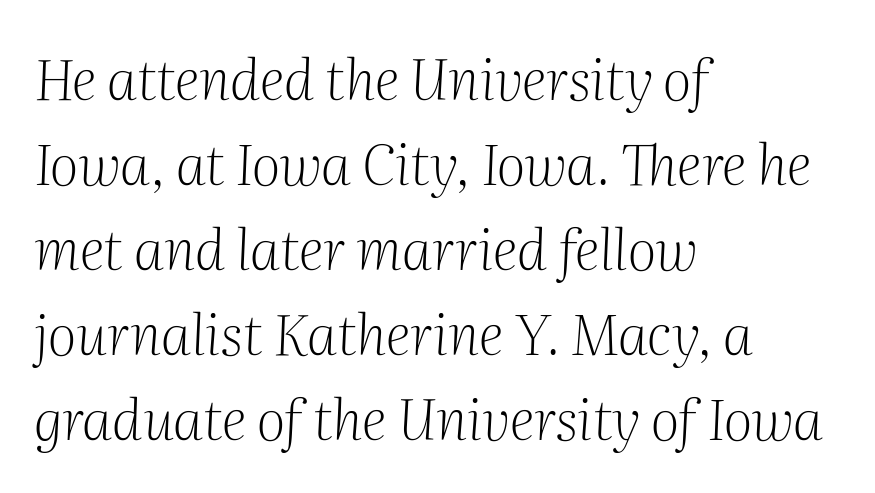
Q: Is the text bold? A: No.
Q: Is the text italic (slanted)? A: Yes, it leans right by about 2 degrees.
Q: Is the typeface a serif or a sans-serif typeface? A: Serif.
Q: Is the text underlined? A: No.
Q: How is the paragraph aligned? A: Left-aligned.
Q: Is the spacing between letters normal or unusually wide? A: Normal.
Q: Is the spacing between lines tight, normal or loose? A: Normal.
Q: Width (condensed, normal, or wide)? A: Normal.
Q: Stroke contrast? A: Medium.
Q: x-height? A: Medium.
Q: Monospaced? A: No.
